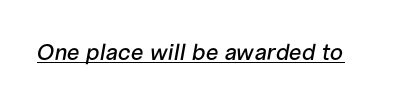
{"italic": "yes", "lean": "right", "slant_degrees": 10, "underline": "yes", "letter_spacing": "normal", "letter_spacing_em": 0.0, "glyph_px": 23}
